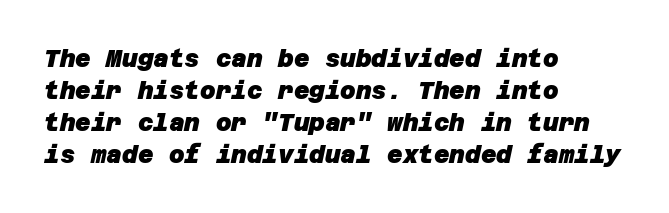
Q: Is the text bold? A: Yes.
Q: Is the text underlined? A: No.
Q: How is the paragraph aligned? A: Left-aligned.
Q: Is the spacing between letters normal or unusually wide? A: Normal.
Q: Is the spacing between lines tight, normal or loose? A: Normal.
